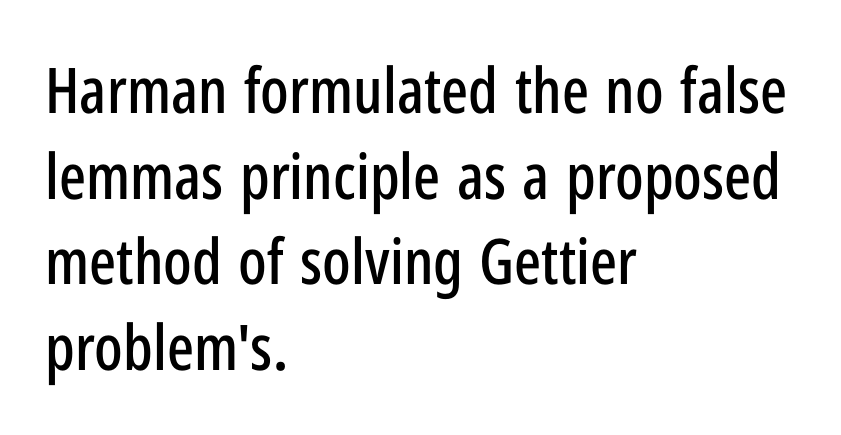
{"serif": "no", "italic": "no", "width": "condensed", "stroke_contrast": "low", "x_height": "medium", "monospaced": "no", "underline": "no", "align": "left", "line_spacing": "normal", "line_spacing_ratio": 1.36, "letter_spacing": "normal", "letter_spacing_em": 0.0, "glyph_px": 63}
